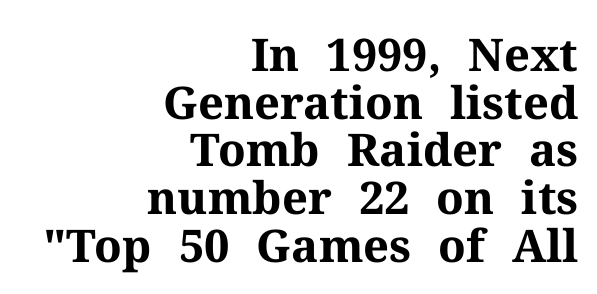
The horizontal fit of the characters is conventional and even. Nope, not italic — everything's standing straight. Caption: multi-line text, flush right, ragged left. Summary of vertical rhythm: compact, with narrow interline spacing. Descender tails drop into unmarked territory. The rendering uses natural spacing where letterforms have individual widths.
